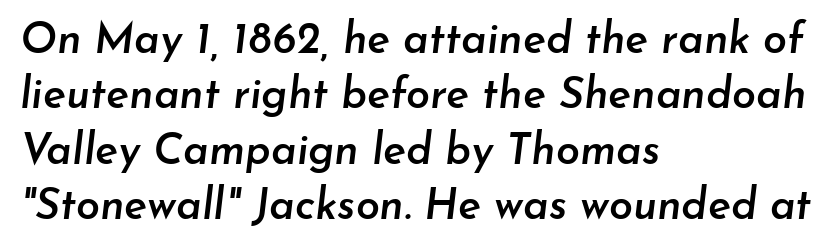
Q: Is the text bold? A: Semi-bold.
Q: Is the text italic (slanted)? A: Yes, it leans right by about 7 degrees.
Q: Is the text underlined? A: No.
Q: How is the paragraph aligned? A: Left-aligned.
Q: Is the spacing between letters normal or unusually wide? A: Normal.
Q: Is the spacing between lines tight, normal or loose? A: Normal.
Q: Width (condensed, normal, or wide)? A: Normal.
Q: Stroke contrast? A: Low.
Q: x-height? A: Small.
Q: Monospaced? A: No.
